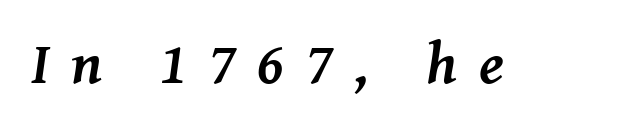
{"serif": "yes", "italic": "yes", "lean": "right", "slant_degrees": 8, "bold": "yes", "weight": "semibold", "width": "normal", "stroke_contrast": "medium", "x_height": "medium", "monospaced": "no", "underline": "no", "letter_spacing": "wide", "letter_spacing_em": 0.37, "glyph_px": 59}
